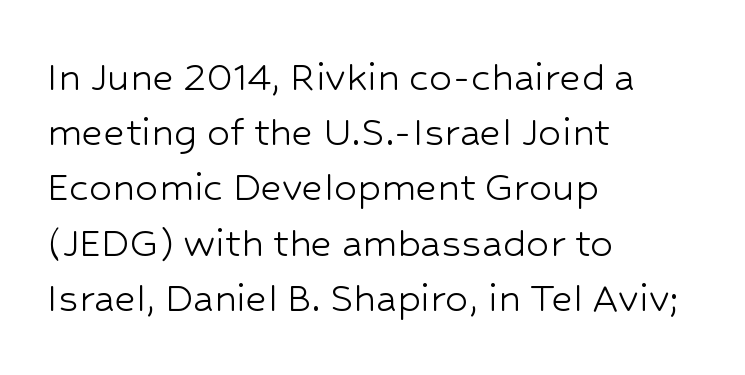
The image shows 46 px light sans-serif type, upright; set left-aligned, line spacing 1.2x, normal letter spacing, not underlined; low stroke contrast and a medium x-height.
